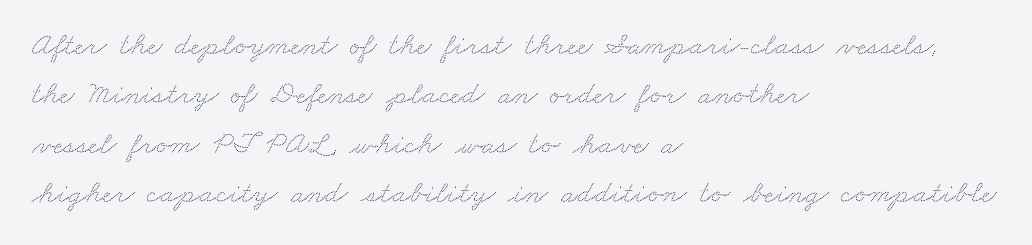
Q: Is the text underlined? A: No.
Q: How is the paragraph aligned? A: Left-aligned.
Q: Is the spacing between letters normal or unusually wide? A: Normal.
Q: Is the spacing between lines tight, normal or loose? A: Normal.
Q: Width (condensed, normal, or wide)? A: Wide.
Q: Stroke contrast? A: Low.
Q: x-height? A: Small.
Q: Monospaced? A: No.
